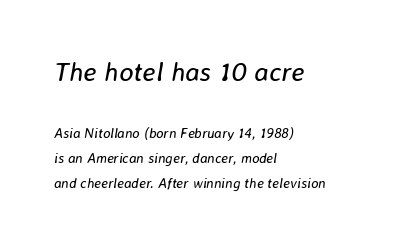
The image shows 27 px text type, italic (leaning right); set left-aligned, line spacing 1.79x, normal letter spacing, not underlined; the first (top) block is 1.93x larger.
